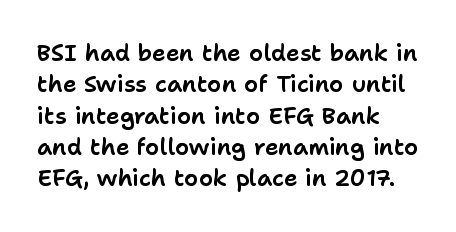
Q: Is the text italic (slanted)? A: No, it is upright.
Q: Is the text underlined? A: No.
Q: How is the paragraph aligned? A: Left-aligned.
Q: Is the spacing between letters normal or unusually wide? A: Normal.
Q: Is the spacing between lines tight, normal or loose? A: Normal.
